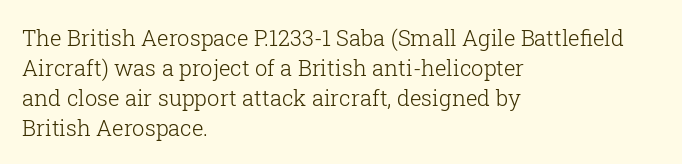
The image shows 22 px text type, upright; set left-aligned, normal line spacing (1.36x), normal letter spacing, not underlined.
